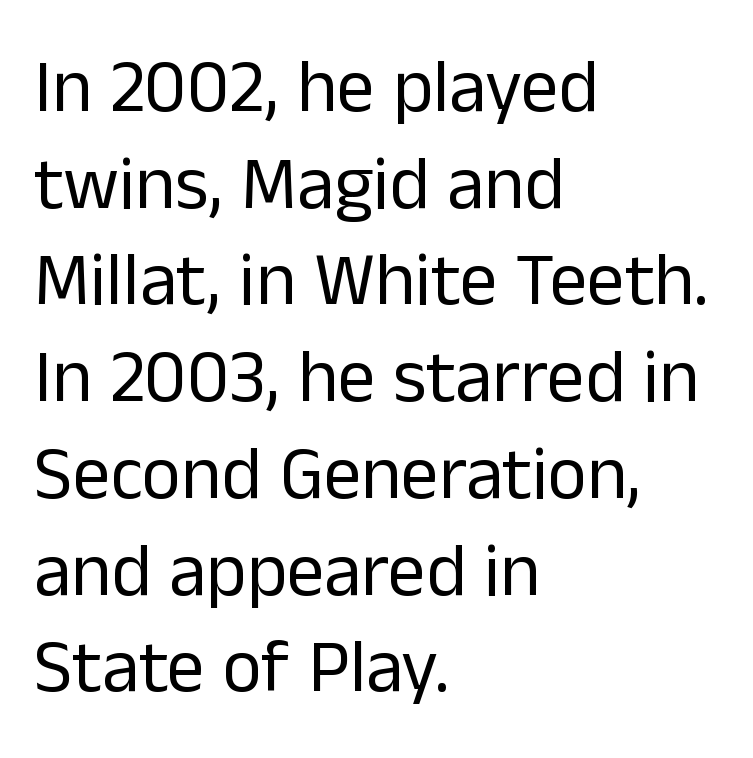
Q: Is the text bold? A: No.
Q: Is the text italic (slanted)? A: No, it is upright.
Q: Is the typeface a serif or a sans-serif typeface? A: Sans-serif.
Q: Is the text underlined? A: No.
Q: How is the paragraph aligned? A: Left-aligned.
Q: Is the spacing between letters normal or unusually wide? A: Normal.
Q: Is the spacing between lines tight, normal or loose? A: Normal.
Q: Width (condensed, normal, or wide)? A: Normal.
Q: Stroke contrast? A: Low.
Q: x-height? A: Medium.
Q: Monospaced? A: No.
